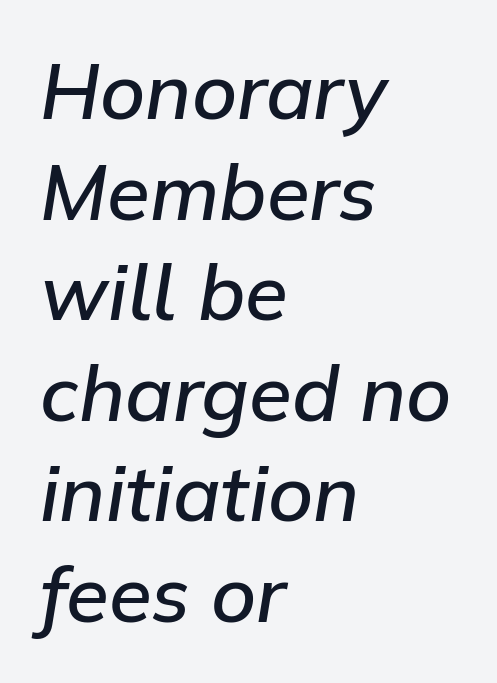
A classic flush-left, rag-right setting is used for this passage. On the weight axis this lands at semibold, roughly 600. The passage shown is typed in a proportional face where columns would drift. Does extra space separate the letters? No, they use regular spacing. This sample uses an oblique cut, with every glyph tilted off the vertical. Rows of type keep a routine distance in the vertical direction.
